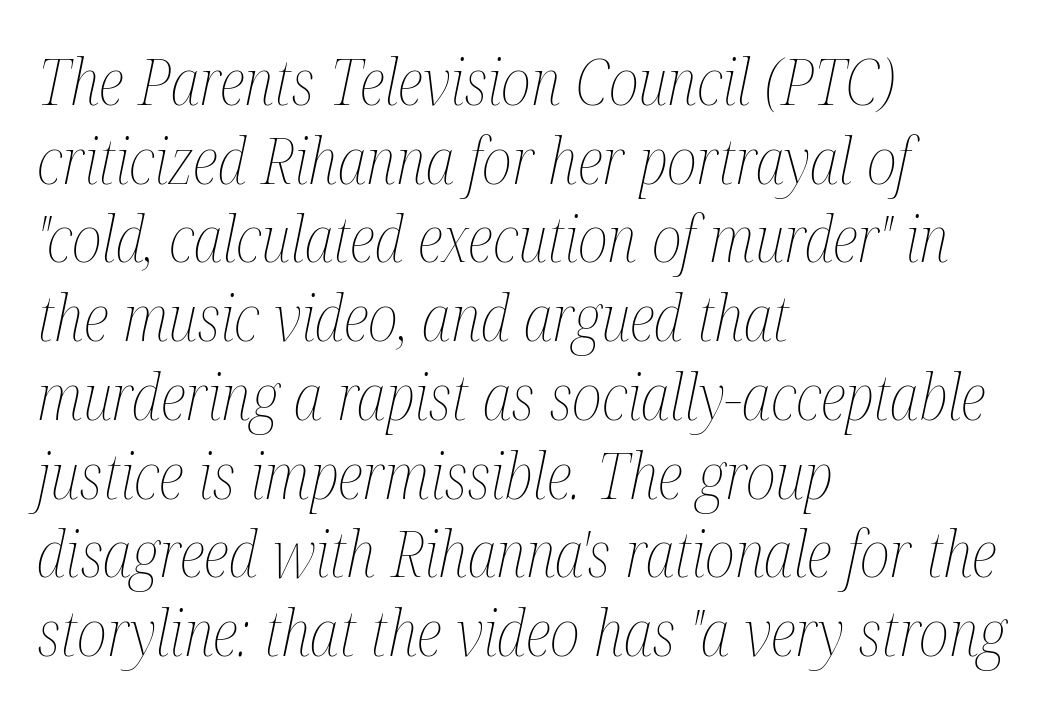
The image shows 63 px thin, condensed type, italic (leaning right); set left-aligned, normal line spacing (1.25x), normal letter spacing, not underlined; medium stroke contrast and a medium x-height.
